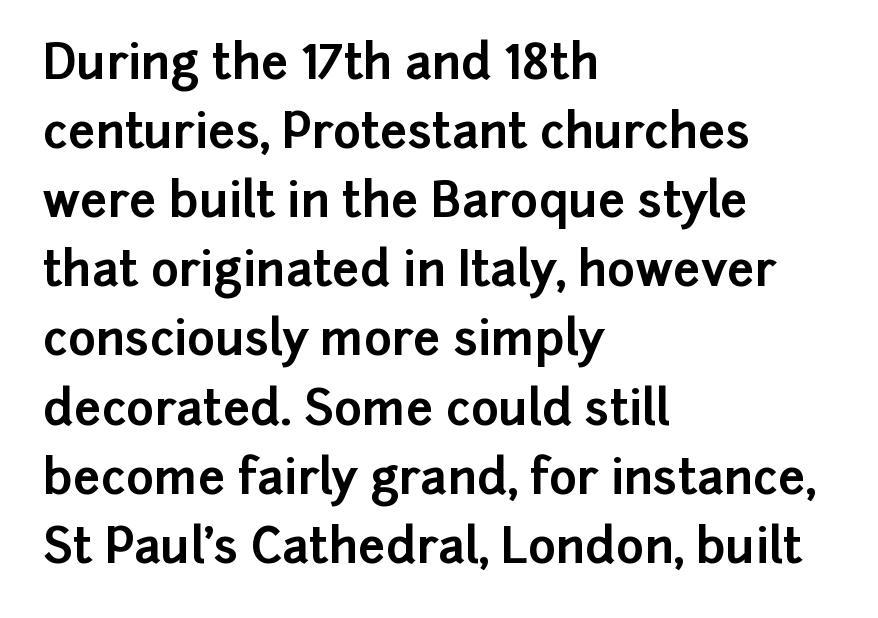
{"serif": "no", "italic": "no", "bold": "yes", "weight": "bold", "width": "normal", "stroke_contrast": "low", "x_height": "medium", "monospaced": "no", "underline": "no", "align": "left", "line_spacing": "normal", "line_spacing_ratio": 1.44, "letter_spacing": "normal", "letter_spacing_em": 0.0, "glyph_px": 48}
